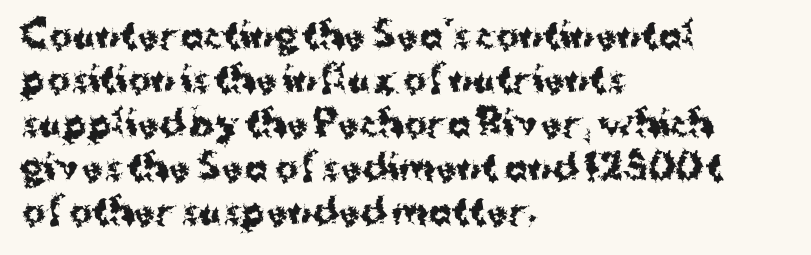
Any mark beneath the type? The region is blank. The glyphs in this specimen are sans serif. Each new line begins a customary step beneath the previous one. Tracking value appears to be zero — textbook default spacing. Strong, thick strokes mark this as bold type. This is roman type, the default non-slanted kind.
